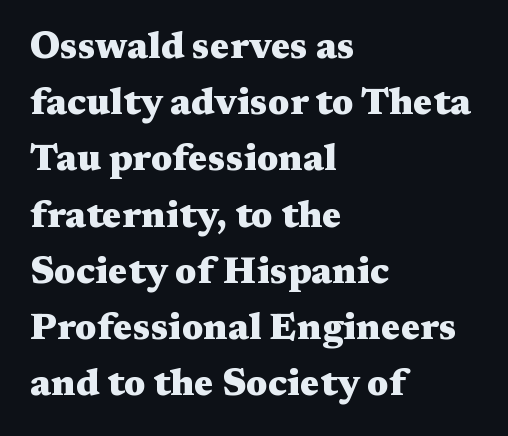
The image shows 37 px heavy, wide serif type, upright; set left-aligned, normal line spacing (1.52x), normal letter spacing, not underlined; medium stroke contrast and a medium x-height.
